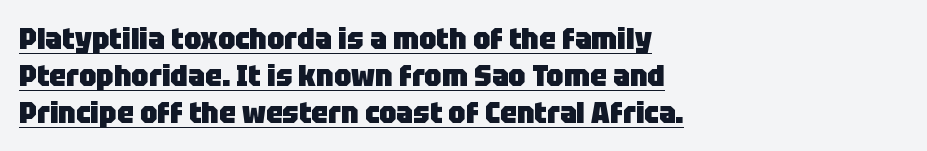
The image shows 30 px heavy sans-serif type, upright; set left-aligned, line spacing 1.23x, normal letter spacing, underlined; low stroke contrast and a large x-height.
